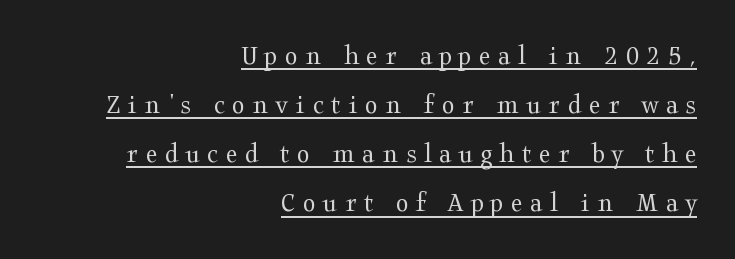
Each new line begins a customary step beneath the previous one. Caption: lettering with a line underneath. Here the glyphs are tracked loosely, breaking word shapes into spaced letters. Note: serifs present on the glyphs. This reads as an unemphasized weight, regular at the heaviest. These lines are rendered in a variable-pitch font.
